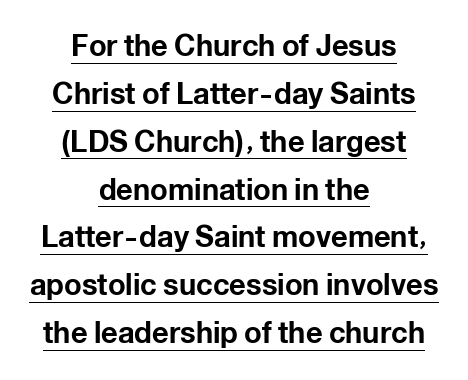
Is the block centered? Yes — each line is placed symmetrically about the middle. This is roman type, the default non-slanted kind. Leading: standard. The typesetter has applied underlining to the passage shown. Compared with an ordinary text face, these strokes are far heavier — a full bold. This rendering leaves character spacing at its baseline value.
